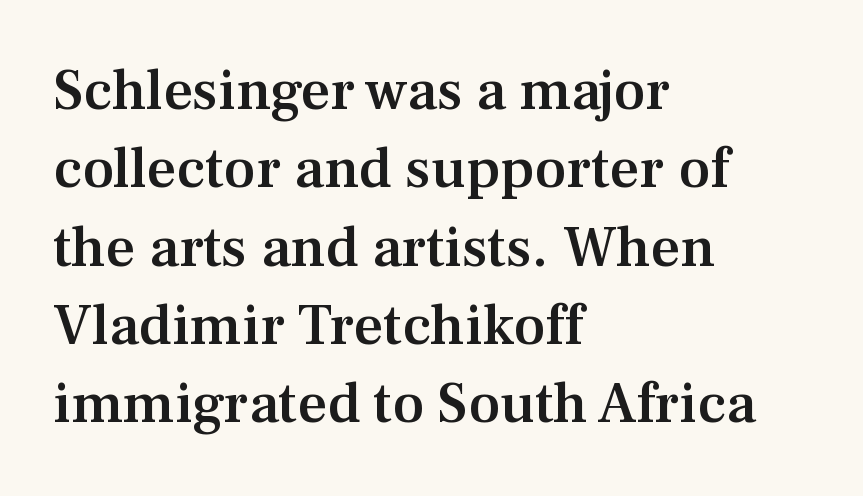
Q: Is the text bold? A: Semi-bold.
Q: Is the text italic (slanted)? A: No, it is upright.
Q: Is the typeface a serif or a sans-serif typeface? A: Serif.
Q: Is the text underlined? A: No.
Q: How is the paragraph aligned? A: Left-aligned.
Q: Is the spacing between letters normal or unusually wide? A: Normal.
Q: Is the spacing between lines tight, normal or loose? A: Normal.
Q: Width (condensed, normal, or wide)? A: Normal.
Q: Stroke contrast? A: Medium.
Q: x-height? A: Medium.
Q: Monospaced? A: No.
